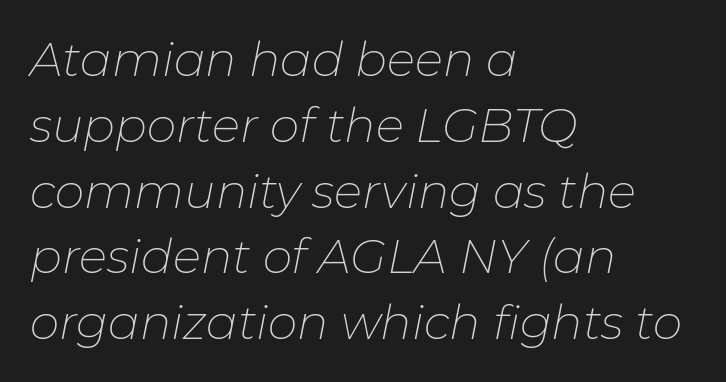
What's the leading like? Ordinary, nothing unusual. This sample is left-justified, so line endings fall wherever the words run out. Clear beneath every line of the passage. This is oblique type, the kind used for emphasis or titles. This sample has the flowing, uneven cadence of proportional lettering.
